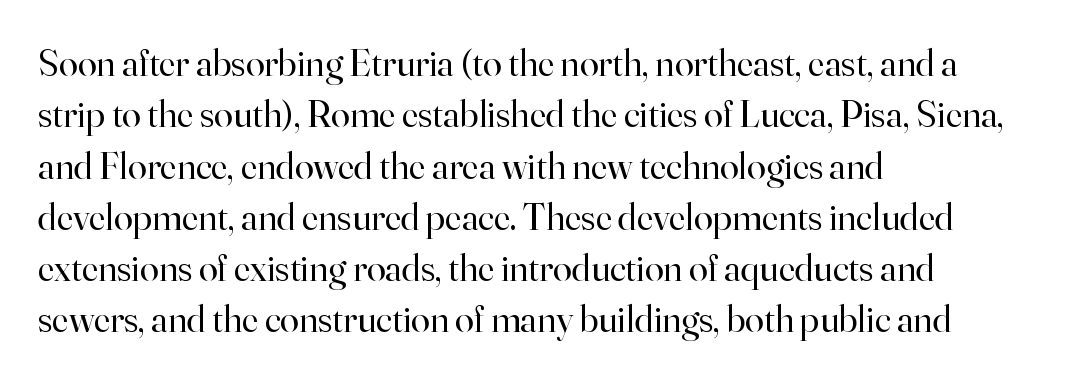
Successive baselines arrive at the customary interval. Stroke mass is kept to a normal reading level or below. The text block is weighted toward the left margin, trailing off unevenly rightward. Honestly, the letter spacing is just normal — you wouldn't notice it.
